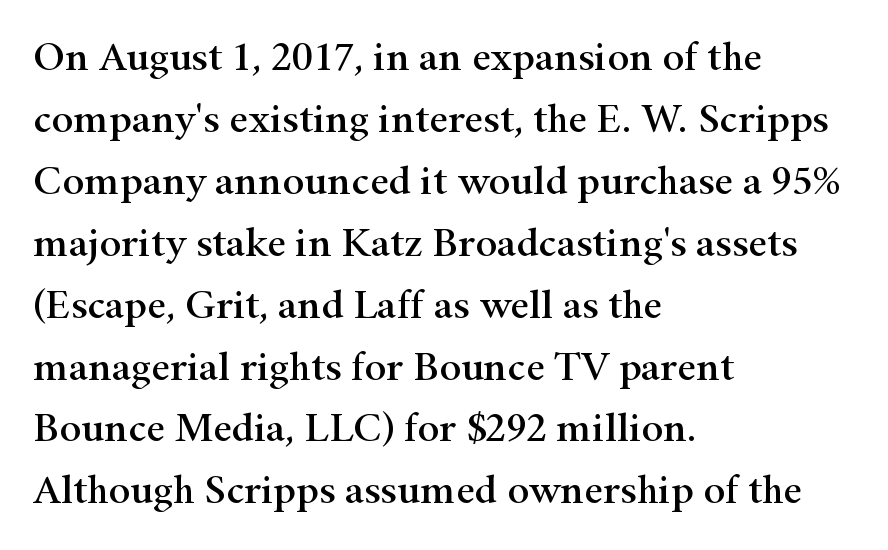
Nothing unusual about the tracking: characters are spaced as the font intends. The lines are quadded left. Vertical strokes here are truly vertical. This is serif lettering, the kind often seen in printed books. Note the varied advance widths — an 'i' is clearly narrower than an 'm'.
